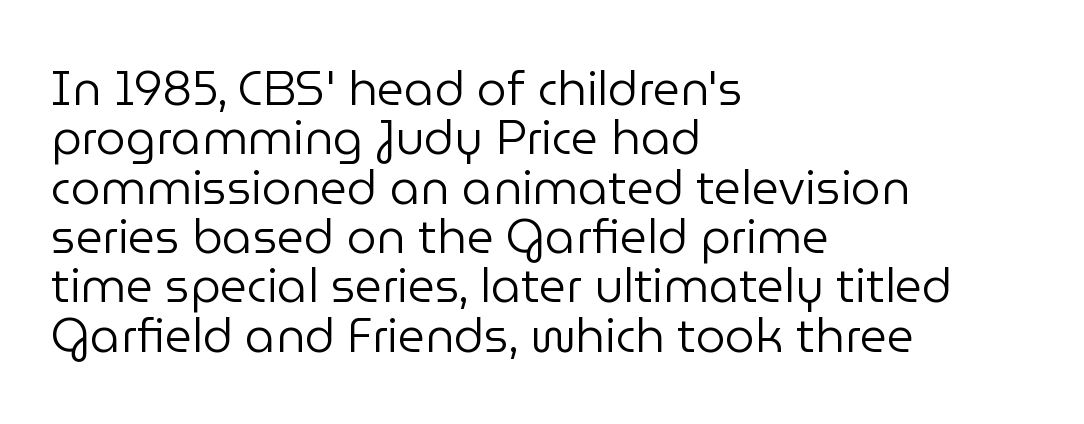
Q: Is the text bold? A: No.
Q: Is the text italic (slanted)? A: No, it is upright.
Q: Is the typeface a serif or a sans-serif typeface? A: Sans-serif.
Q: Is the text underlined? A: No.
Q: How is the paragraph aligned? A: Left-aligned.
Q: Is the spacing between letters normal or unusually wide? A: Normal.
Q: Is the spacing between lines tight, normal or loose? A: Tight.
Q: Width (condensed, normal, or wide)? A: Normal.
Q: Stroke contrast? A: Low.
Q: x-height? A: Medium.
Q: Monospaced? A: No.
